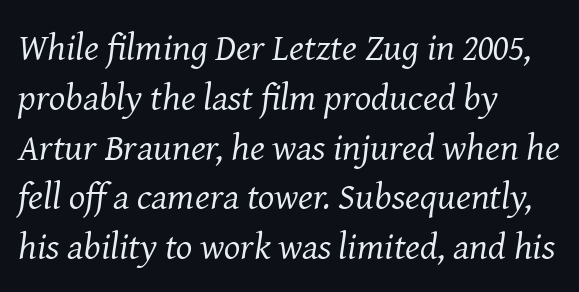
The image shows 38 px regular-weight serif type, italic (leaning right); set left-aligned, normal line spacing (1.31x), normal letter spacing, not underlined; medium stroke contrast and a medium x-height.
